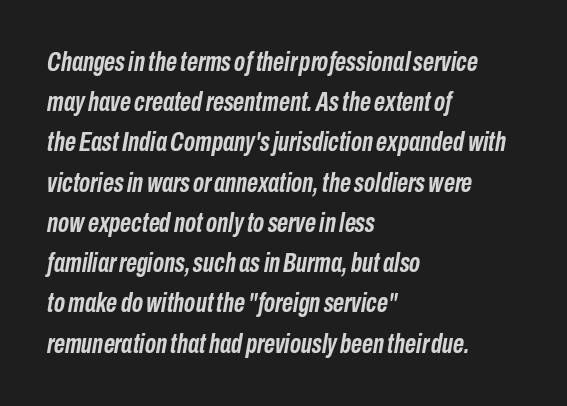
The image shows 27 px bold type, italic (leaning right); set left-aligned, normal line spacing (1.49x), normal letter spacing, not underlined.
